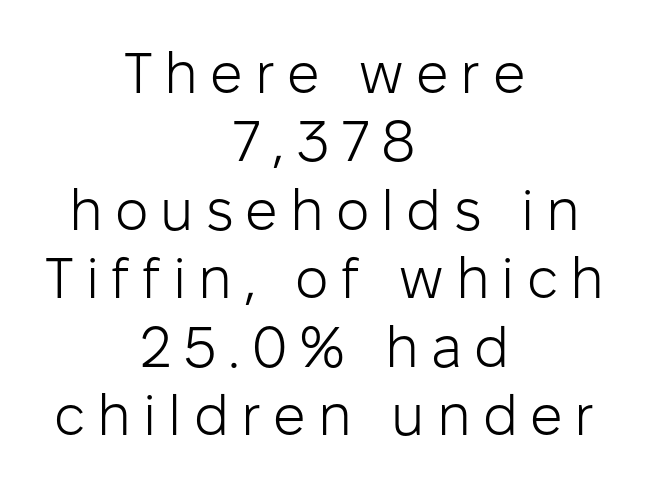
Look at the bottom of the vertical strokes: they stop flat, with no serifs. This is roman type, the default non-slanted kind. Someone cranked the tracking dial way up on this one. The letters advance in unequal steps, a hallmark of proportional type. Ink coverage per letter is moderate at most.
